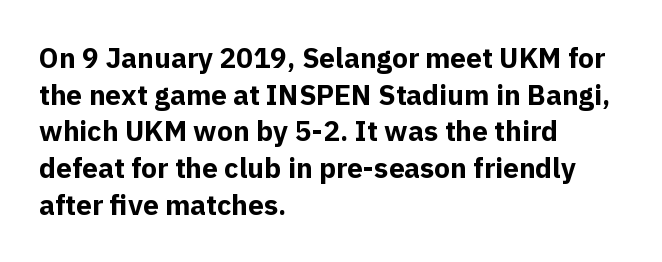
Q: Is the text bold? A: Yes.
Q: Is the text italic (slanted)? A: No, it is upright.
Q: Is the typeface a serif or a sans-serif typeface? A: Sans-serif.
Q: Is the text underlined? A: No.
Q: How is the paragraph aligned? A: Left-aligned.
Q: Is the spacing between letters normal or unusually wide? A: Normal.
Q: Is the spacing between lines tight, normal or loose? A: Normal.
Q: Width (condensed, normal, or wide)? A: Normal.
Q: x-height? A: Medium.
Q: Monospaced? A: No.
